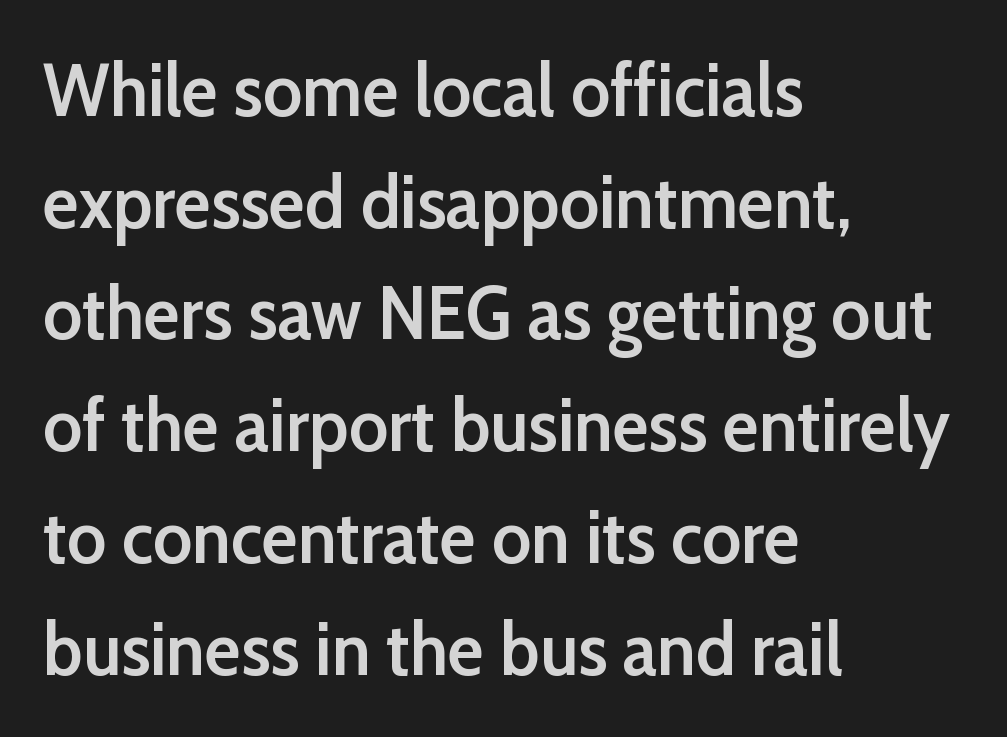
Baseline-to-baseline distance is the conventional proportion of letter height. Character widths vary here, with narrow letters taking less room than wide ones. Reading down the block, your eye returns to a fixed left position each line. The font family rendered here belongs to the sans-serif group.
